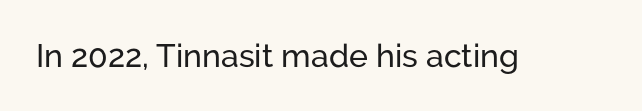
The image shows 32 px sans-serif type, upright; set normal letter spacing, not underlined; low stroke contrast and a medium x-height.
